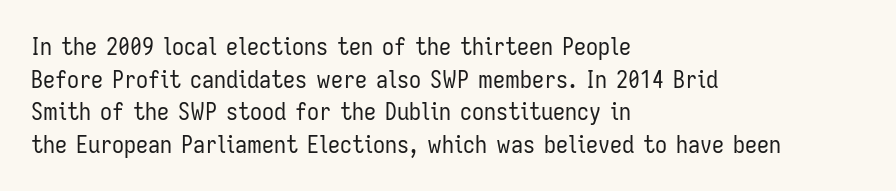
{"italic": "no", "bold": "no", "underline": "no", "align": "left", "line_spacing": "normal", "line_spacing_ratio": 1.36, "letter_spacing": "normal", "letter_spacing_em": 0.0, "glyph_px": 24}
